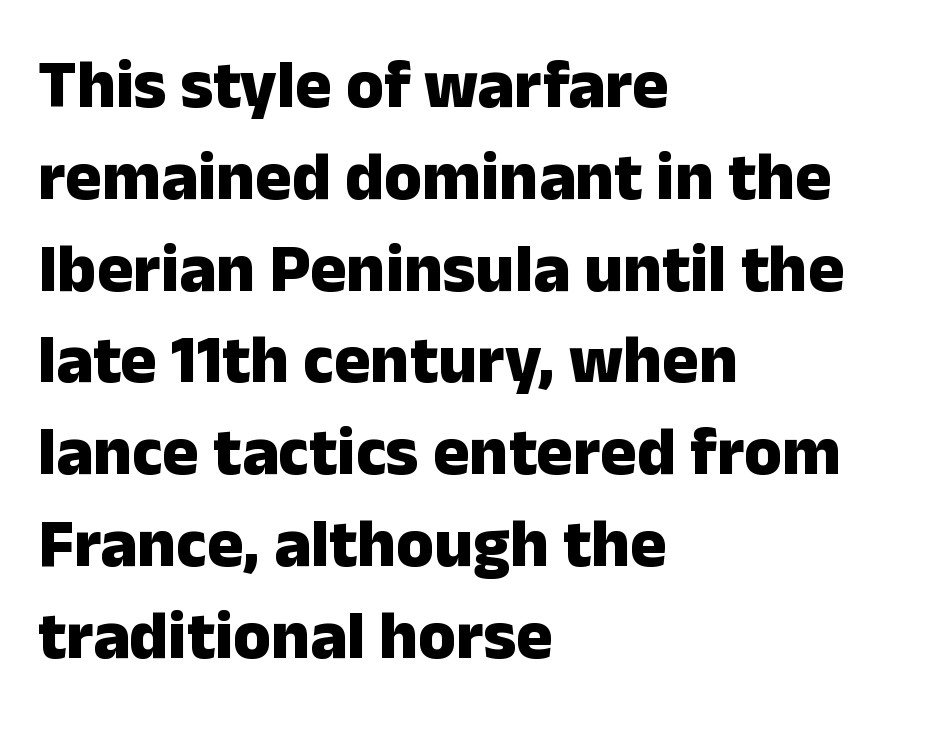
The image shows 68 px heavy sans-serif type, upright; set left-aligned, normal line spacing (1.35x), normal letter spacing, not underlined; low stroke contrast and a medium x-height.
